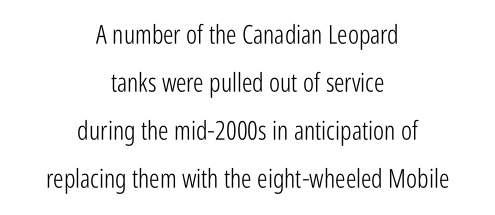
Does the copy run flush right? No — it is centered line by line. The type sits square on the baseline with zero lean. Each row of text sits above clean, open space. The gaps between neighbouring characters are ordinary and unremarkable. Is this a heavy cut? Hardly; it is regular or lighter.
